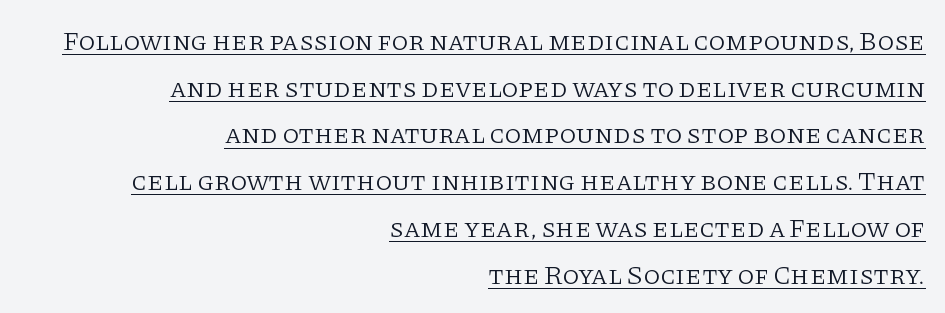
The image shows 27 px text type, upright; set right-aligned, line spacing 1.73x, normal letter spacing, underlined.
